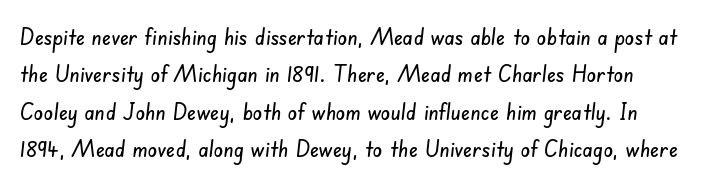
Q: Is the text underlined? A: No.
Q: Is the spacing between letters normal or unusually wide? A: Normal.
Q: Is the spacing between lines tight, normal or loose? A: Normal.
